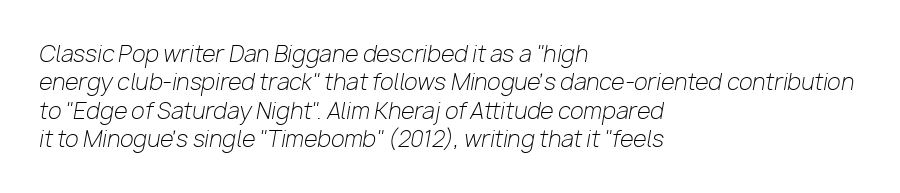
The image shows 22 px text type, italic (leaning right); set left-aligned, normal line spacing (1.29x), normal letter spacing, not underlined.
